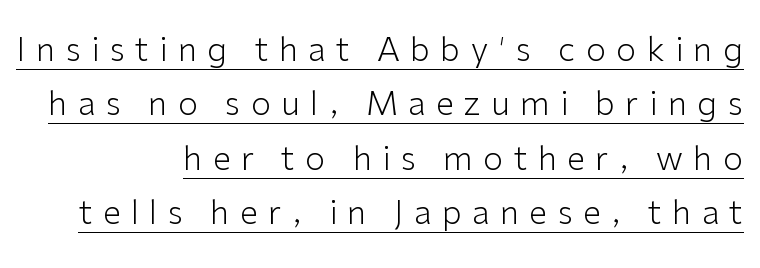
Here the designer chose a conventional face with non-uniform glyph widths. Upright lettering throughout. Leading: standard. Unbolded letterforms with no extra heft.
